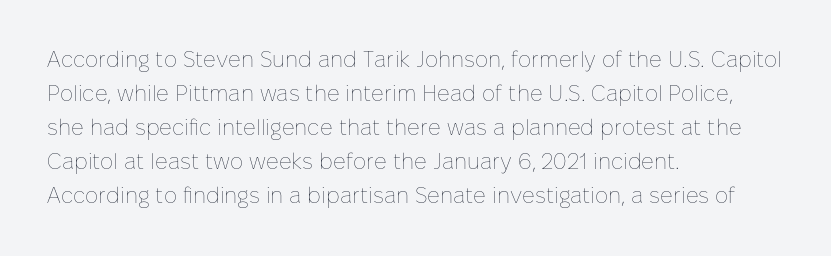
Caption: multi-line text, flush left, ragged right. Rendered with straight, roman letterforms. Beneath every word, the page is bare. Weight: not bold — regular or lighter. Nobody touched the tracking dial on this one. Vertically, the passage feels balanced, rows spaced as you'd expect.
